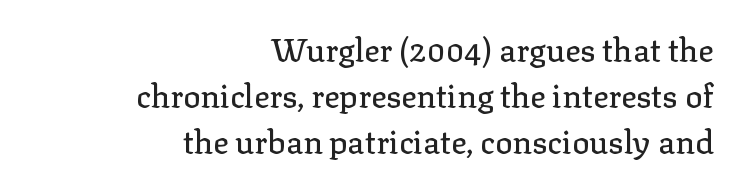
Q: Is the text italic (slanted)? A: No, it is upright.
Q: Is the typeface a serif or a sans-serif typeface? A: Serif.
Q: Is the text underlined? A: No.
Q: How is the paragraph aligned? A: Right-aligned.
Q: Is the spacing between letters normal or unusually wide? A: Normal.
Q: Is the spacing between lines tight, normal or loose? A: Normal.
Q: Width (condensed, normal, or wide)? A: Normal.
Q: Stroke contrast? A: Low.
Q: x-height? A: Medium.
Q: Monospaced? A: No.
